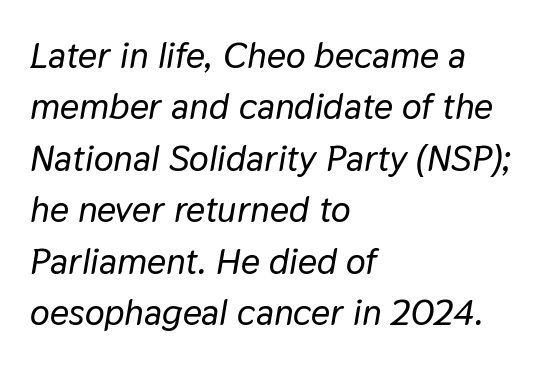
Q: Is the text italic (slanted)? A: Yes, it leans right by about 9 degrees.
Q: Is the text underlined? A: No.
Q: How is the paragraph aligned? A: Left-aligned.
Q: Is the spacing between letters normal or unusually wide? A: Normal.
Q: Is the spacing between lines tight, normal or loose? A: Normal.
Q: Width (condensed, normal, or wide)? A: Normal.
Q: Stroke contrast? A: Low.
Q: x-height? A: Medium.
Q: Monospaced? A: No.
